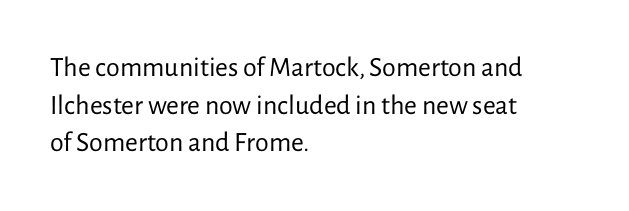
A typesetter would call this zero additional tracking. This rendering uses left alignment, leaving the right contour irregular. Proportional: the letters do not fall into vertical columns. Stems here are at most as thick as an everyday book face.
